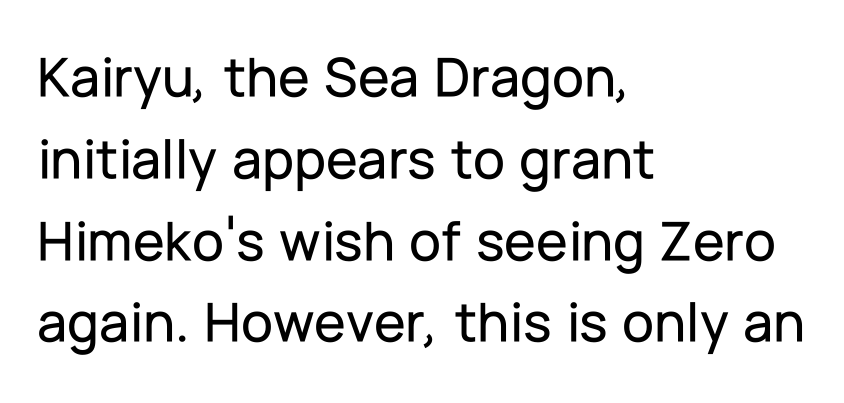
Q: Is the text italic (slanted)? A: No, it is upright.
Q: Is the typeface a serif or a sans-serif typeface? A: Sans-serif.
Q: Is the text underlined? A: No.
Q: How is the paragraph aligned? A: Left-aligned.
Q: Is the spacing between letters normal or unusually wide? A: Normal.
Q: Is the spacing between lines tight, normal or loose? A: Normal.
Q: Width (condensed, normal, or wide)? A: Normal.
Q: Stroke contrast? A: Low.
Q: x-height? A: Medium.
Q: Monospaced? A: No.
